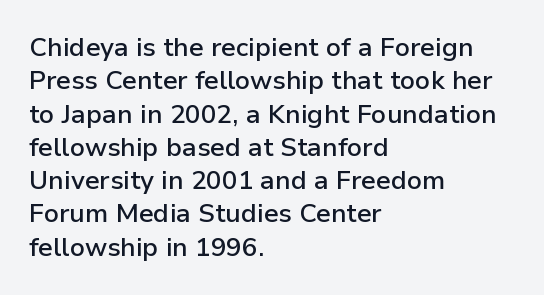
{"italic": "no", "bold": "semi", "underline": "no", "align": "left", "line_spacing": "normal", "line_spacing_ratio": 1.28, "letter_spacing": "normal", "letter_spacing_em": 0.0, "glyph_px": 26}
